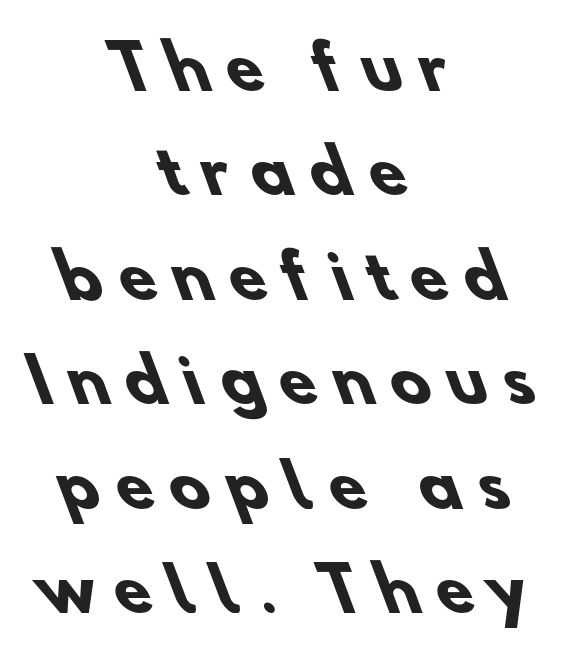
Q: Is the text bold? A: Yes.
Q: Is the typeface a serif or a sans-serif typeface? A: Sans-serif.
Q: Is the text underlined? A: No.
Q: How is the paragraph aligned? A: Centered.
Q: Is the spacing between letters normal or unusually wide? A: Unusually wide.
Q: Width (condensed, normal, or wide)? A: Normal.
Q: Stroke contrast? A: Low.
Q: x-height? A: Small.
Q: Monospaced? A: No.
